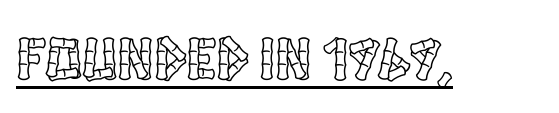
Q: Is the text italic (slanted)? A: No, it is upright.
Q: Is the text underlined? A: Yes.
Q: Is the spacing between letters normal or unusually wide? A: Normal.
Q: Width (condensed, normal, or wide)? A: Condensed.
Q: x-height? A: Large.
Q: Monospaced? A: No.
